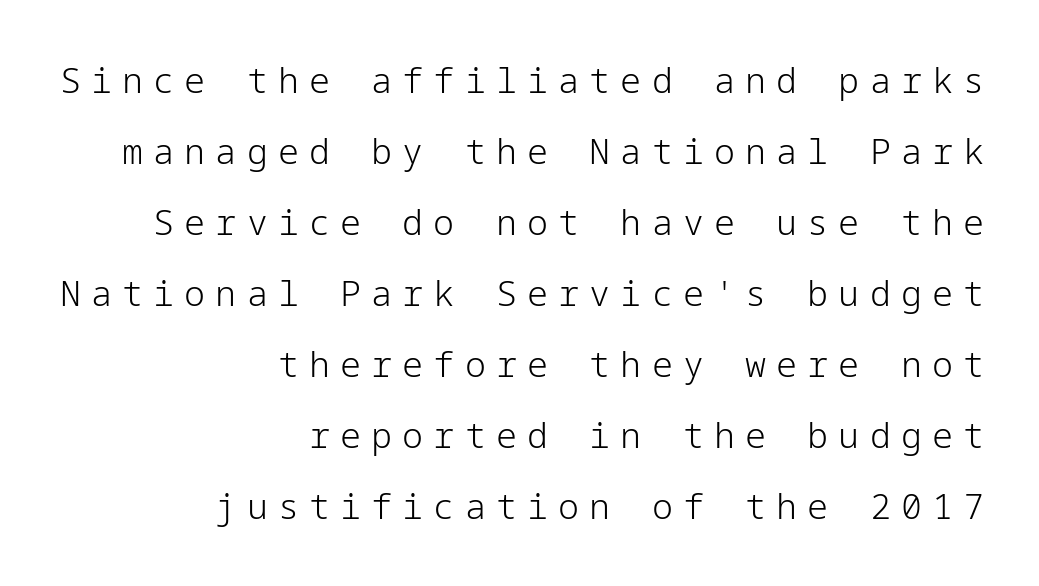
{"serif": "no", "italic": "no", "bold": "no", "weight": "light", "width": "normal", "stroke_contrast": "low", "x_height": "medium", "underline": "no", "align": "right", "line_spacing": "loose", "line_spacing_ratio": 2.03, "letter_spacing": "wide", "letter_spacing_em": 0.29, "glyph_px": 35}
